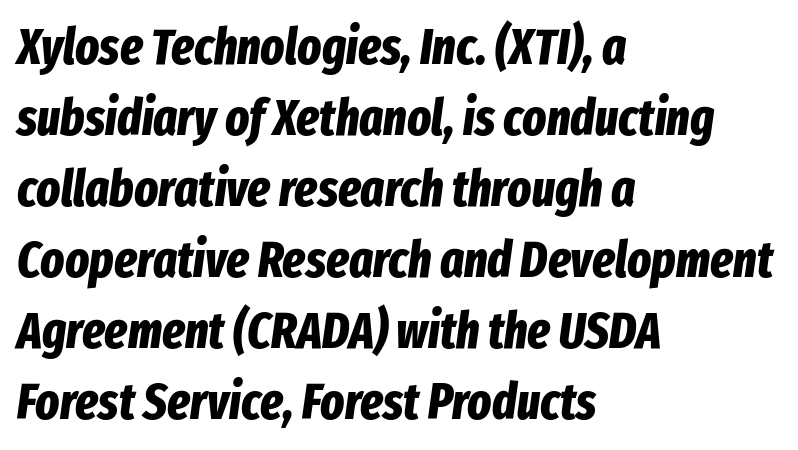
Baseline-to-baseline distance is the conventional proportion of letter height. Default kerning and tracking; the words read as compact shapes. Set as a true bold cut, around the 700 mark. The space beneath each line is pristine and unruled.
